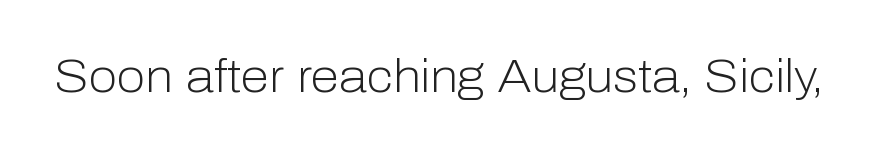
The letters advance in unequal steps, a hallmark of proportional type. Weight: regular or lighter. To sum up the face: it is a sans, with no serifs. Honestly, the letter spacing is just normal — you wouldn't notice it.
